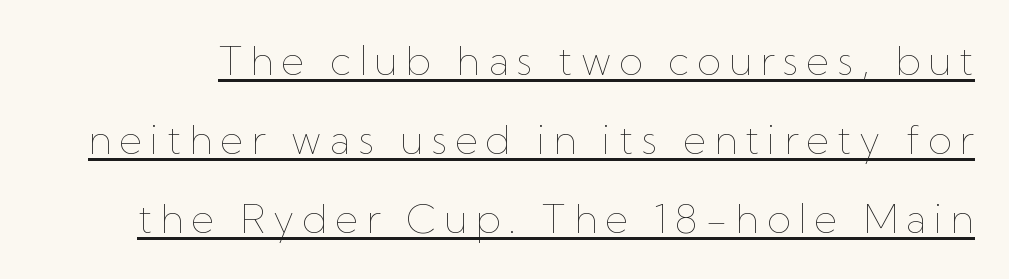
Q: Is the text bold? A: No.
Q: Is the text italic (slanted)? A: No, it is upright.
Q: Is the text underlined? A: Yes.
Q: Is the spacing between lines tight, normal or loose? A: Loose.
Q: Width (condensed, normal, or wide)? A: Normal.
Q: Stroke contrast? A: Low.
Q: x-height? A: Medium.
Q: Monospaced? A: No.
